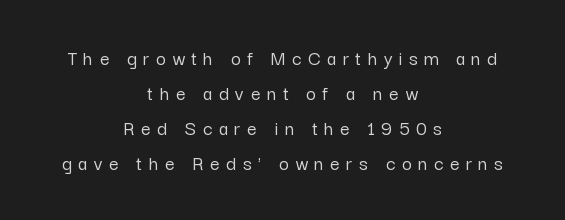
{"italic": "no", "underline": "no", "align": "center", "line_spacing": "normal", "line_spacing_ratio": 1.67, "letter_spacing": "wide", "letter_spacing_em": 0.31, "glyph_px": 21}
